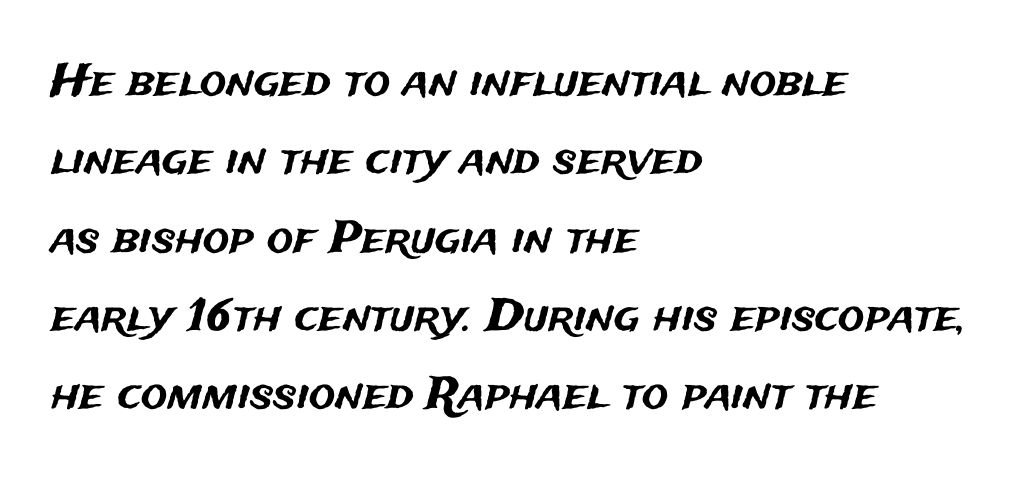
Q: Is the text italic (slanted)? A: Yes.
Q: Is the typeface a serif or a sans-serif typeface? A: Sans-serif.
Q: Is the text underlined? A: No.
Q: How is the paragraph aligned? A: Left-aligned.
Q: Is the spacing between letters normal or unusually wide? A: Normal.
Q: Width (condensed, normal, or wide)? A: Normal.
Q: Stroke contrast? A: Medium.
Q: x-height? A: Medium.
Q: Monospaced? A: No.
